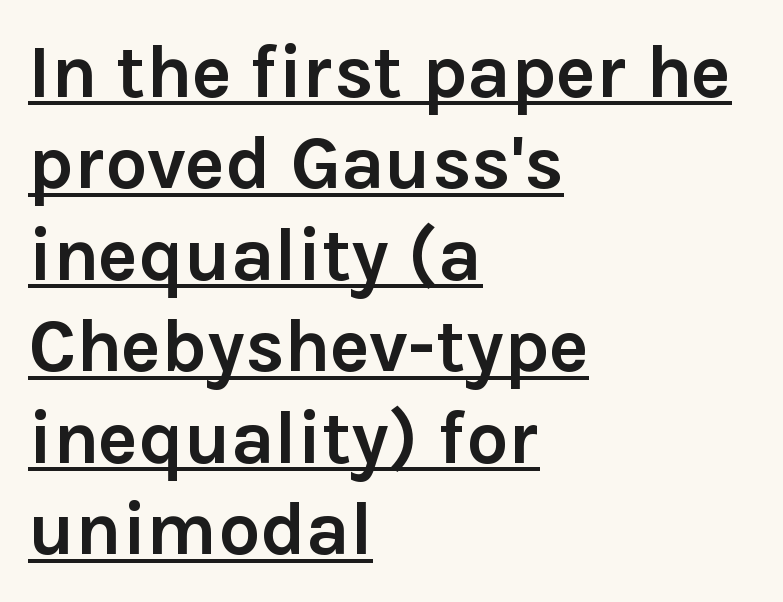
The letters advance in unequal steps, a hallmark of proportional type. Style check: upright. The horizontal fit of the characters is conventional and even. The rendering uses a bold face; every stroke is thick and dark. This is underlined copy, the kind a proofreader might mark for attention.
